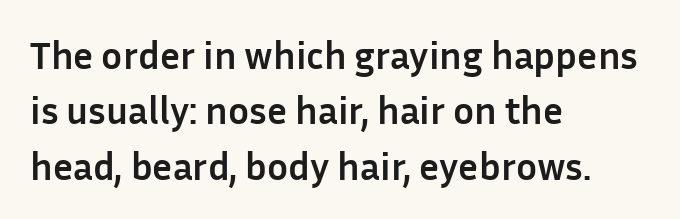
Q: Is the text bold? A: Yes.
Q: Is the text italic (slanted)? A: No, it is upright.
Q: Is the typeface a serif or a sans-serif typeface? A: Sans-serif.
Q: Is the text underlined? A: No.
Q: How is the paragraph aligned? A: Left-aligned.
Q: Is the spacing between letters normal or unusually wide? A: Normal.
Q: Is the spacing between lines tight, normal or loose? A: Normal.
Q: Width (condensed, normal, or wide)? A: Normal.
Q: Stroke contrast? A: Low.
Q: x-height? A: Medium.
Q: Monospaced? A: No.
